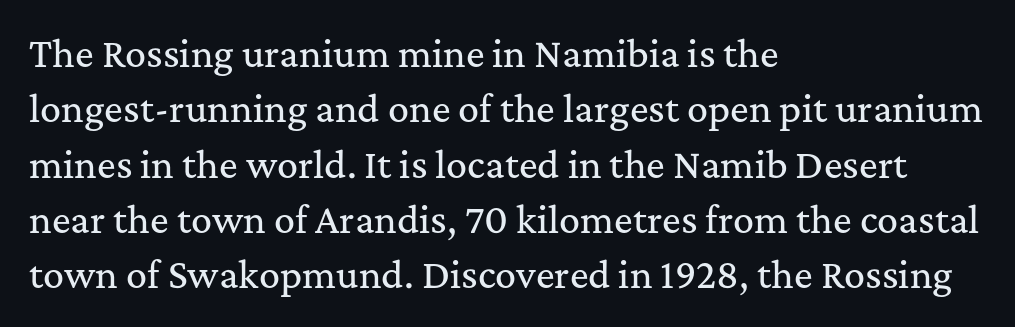
Q: Is the text italic (slanted)? A: No, it is upright.
Q: Is the typeface a serif or a sans-serif typeface? A: Serif.
Q: Is the text underlined? A: No.
Q: How is the paragraph aligned? A: Left-aligned.
Q: Is the spacing between letters normal or unusually wide? A: Normal.
Q: Is the spacing between lines tight, normal or loose? A: Normal.
Q: Width (condensed, normal, or wide)? A: Normal.
Q: Stroke contrast? A: Medium.
Q: x-height? A: Medium.
Q: Monospaced? A: No.
